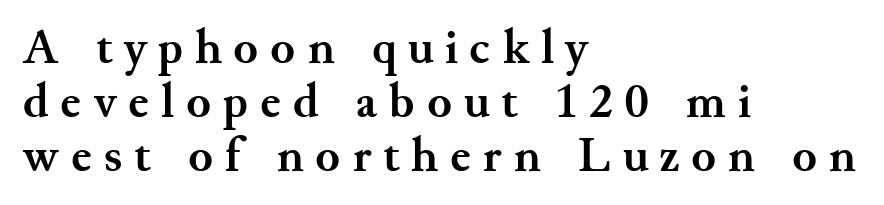
{"serif": "yes", "italic": "no", "bold": "yes", "weight": "semibold", "width": "normal", "stroke_contrast": "medium", "x_height": "small", "monospaced": "no", "underline": "no", "align": "left", "line_spacing": "tight", "line_spacing_ratio": 1.08, "letter_spacing": "wide", "letter_spacing_em": 0.24, "glyph_px": 50}
